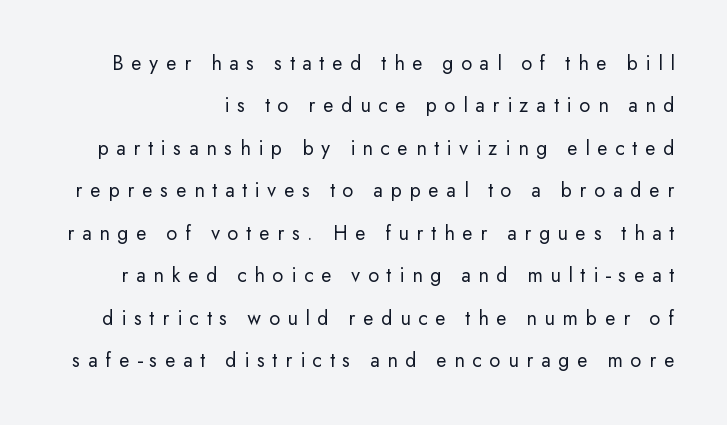
Between one letter and the next there's a generous, obvious gap. Counters stay open thanks to moderate or lighter strokes. Whoever set this chose breathing room over compactness in the vertical rhythm. Only glyphs here, with clear space below each row. Nope, not italic — everything's standing straight.
